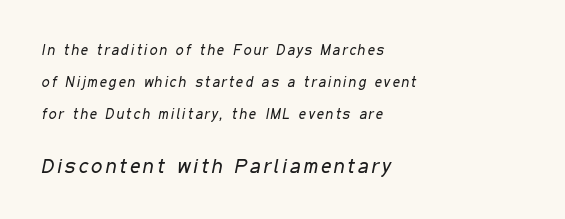
Notice how the stems are inclined rather than vertical — that's the hallmark of italics. A student would call this left alignment; a typographer would say flush left, rag right. Bigger letters appear in the bottom chunk; the top chunk is reduced. The leading is generous, giving the passage an open texture. The passage shown is not underscored anywhere. Unbolded letterforms with no extra heft.
